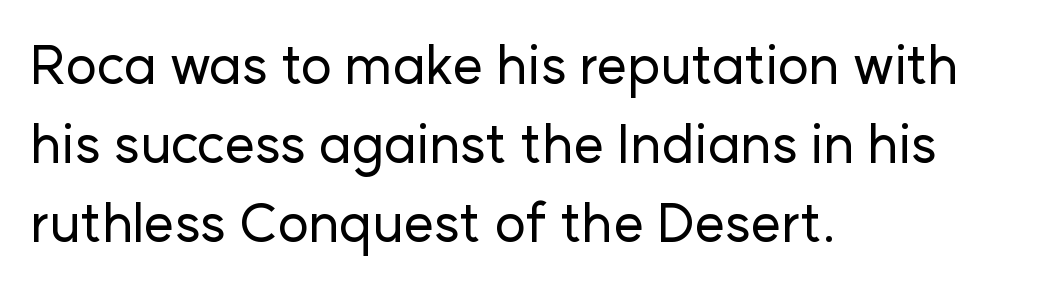
Q: Is the text italic (slanted)? A: No, it is upright.
Q: Is the typeface a serif or a sans-serif typeface? A: Sans-serif.
Q: Is the text underlined? A: No.
Q: How is the paragraph aligned? A: Left-aligned.
Q: Is the spacing between letters normal or unusually wide? A: Normal.
Q: Is the spacing between lines tight, normal or loose? A: Normal.
Q: Width (condensed, normal, or wide)? A: Normal.
Q: Stroke contrast? A: Low.
Q: x-height? A: Medium.
Q: Monospaced? A: No.
